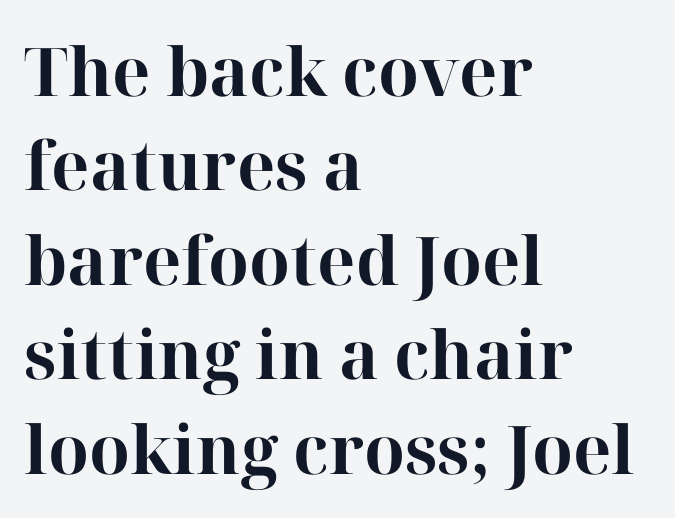
Q: Is the text bold? A: Yes.
Q: Is the text italic (slanted)? A: No, it is upright.
Q: Is the typeface a serif or a sans-serif typeface? A: Serif.
Q: Is the text underlined? A: No.
Q: How is the paragraph aligned? A: Left-aligned.
Q: Is the spacing between letters normal or unusually wide? A: Normal.
Q: Is the spacing between lines tight, normal or loose? A: Normal.
Q: Width (condensed, normal, or wide)? A: Normal.
Q: Stroke contrast? A: High.
Q: x-height? A: Medium.
Q: Monospaced? A: No.
